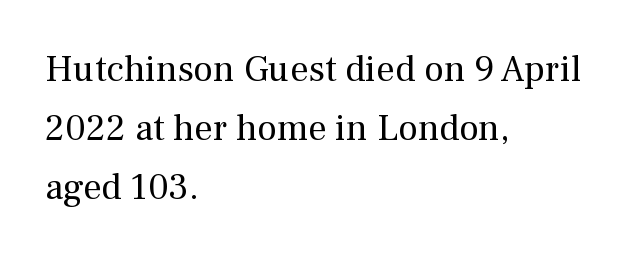
{"serif": "yes", "italic": "no", "bold": "no", "weight": "regular", "width": "normal", "stroke_contrast": "medium", "x_height": "medium", "monospaced": "no", "underline": "no", "align": "left", "line_spacing": "normal", "line_spacing_ratio": 1.59, "letter_spacing": "normal", "letter_spacing_em": 0.0, "glyph_px": 37}
